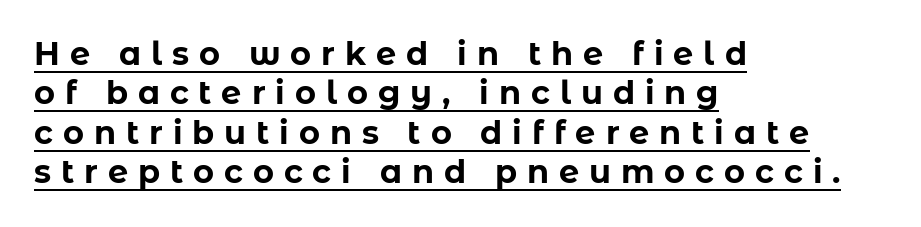
{"serif": "no", "italic": "no", "bold": "yes", "weight": "bold", "width": "normal", "stroke_contrast": "low", "x_height": "medium", "monospaced": "no", "underline": "yes", "align": "left", "line_spacing_ratio": 1.23, "letter_spacing": "wide", "letter_spacing_em": 0.31, "glyph_px": 32}
